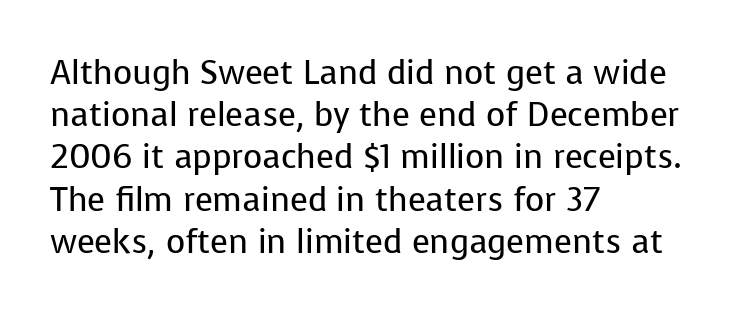
Q: Is the text bold? A: No.
Q: Is the text italic (slanted)? A: No, it is upright.
Q: Is the typeface a serif or a sans-serif typeface? A: Sans-serif.
Q: Is the text underlined? A: No.
Q: How is the paragraph aligned? A: Left-aligned.
Q: Is the spacing between letters normal or unusually wide? A: Normal.
Q: Is the spacing between lines tight, normal or loose? A: Normal.
Q: Width (condensed, normal, or wide)? A: Normal.
Q: Stroke contrast? A: Low.
Q: x-height? A: Medium.
Q: Monospaced? A: No.
